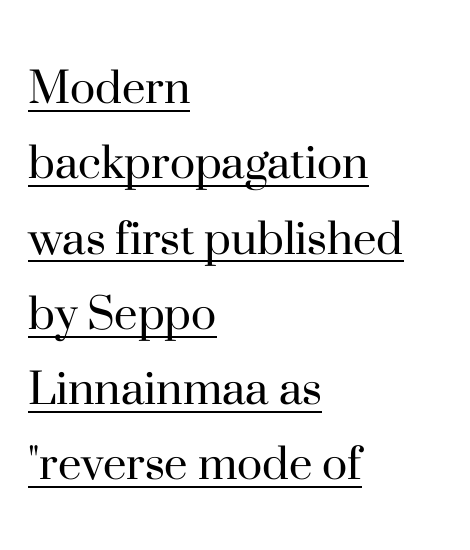
Q: Is the text bold? A: No.
Q: Is the text italic (slanted)? A: No, it is upright.
Q: Is the typeface a serif or a sans-serif typeface? A: Serif.
Q: Is the text underlined? A: Yes.
Q: How is the paragraph aligned? A: Left-aligned.
Q: Is the spacing between letters normal or unusually wide? A: Normal.
Q: Is the spacing between lines tight, normal or loose? A: Normal.
Q: Width (condensed, normal, or wide)? A: Normal.
Q: Stroke contrast? A: High.
Q: x-height? A: Small.
Q: Monospaced? A: No.
